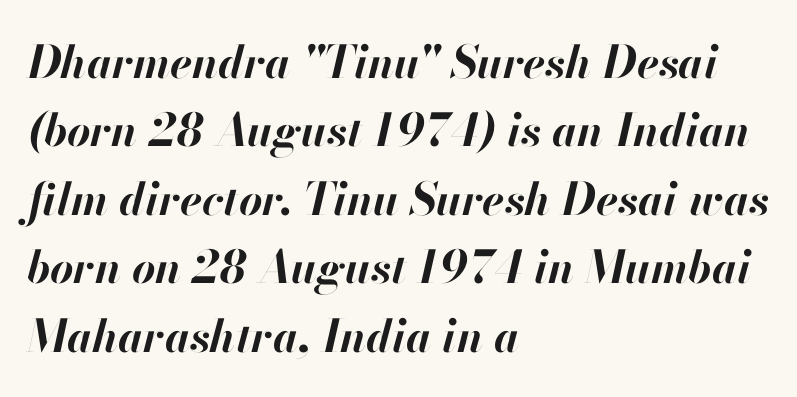
{"italic": "yes", "lean": "right", "slant_degrees": 13, "bold": "yes", "weight": "bold", "width": "normal", "stroke_contrast": "high", "x_height": "small", "monospaced": "no", "underline": "no", "align": "left", "line_spacing": "normal", "line_spacing_ratio": 1.52, "letter_spacing": "normal", "letter_spacing_em": 0.0, "glyph_px": 45}
